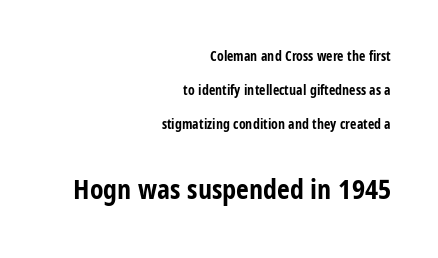
{"serif": "no", "italic": "no", "bold": "yes", "weight": "bold", "width": "condensed", "stroke_contrast": "low", "x_height": "large", "monospaced": "no", "underline": "no", "align": "right", "line_spacing": "loose", "line_spacing_ratio": 2.44, "letter_spacing": "normal", "letter_spacing_em": 0.0, "larger_block": "second", "size_ratio": 2.0, "glyph_px": 28}
